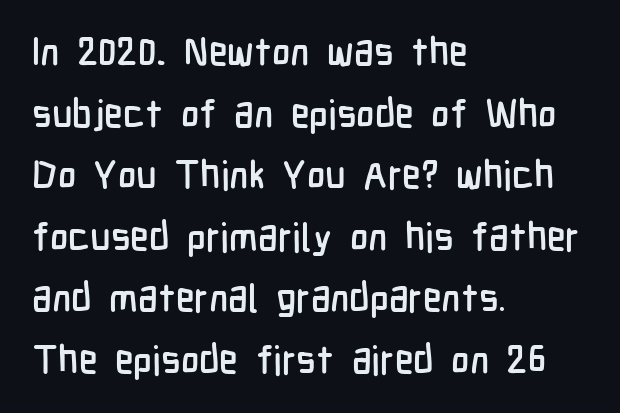
Q: Is the text italic (slanted)? A: No, it is upright.
Q: Is the typeface a serif or a sans-serif typeface? A: Sans-serif.
Q: Is the text underlined? A: No.
Q: How is the paragraph aligned? A: Left-aligned.
Q: Is the spacing between letters normal or unusually wide? A: Normal.
Q: Is the spacing between lines tight, normal or loose? A: Normal.
Q: Width (condensed, normal, or wide)? A: Condensed.
Q: Stroke contrast? A: Low.
Q: x-height? A: Medium.
Q: Monospaced? A: No.
